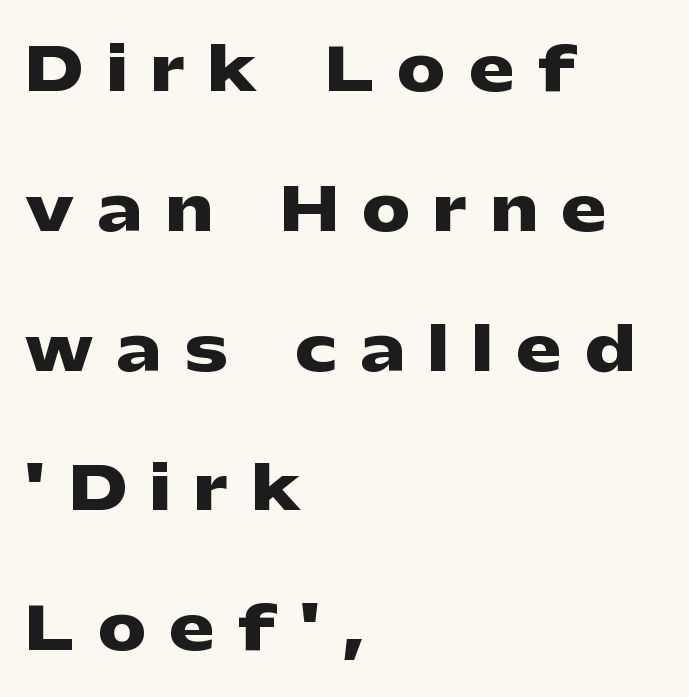
Q: Is the text bold? A: Yes.
Q: Is the text italic (slanted)? A: No, it is upright.
Q: Is the typeface a serif or a sans-serif typeface? A: Sans-serif.
Q: Is the text underlined? A: No.
Q: How is the paragraph aligned? A: Left-aligned.
Q: Is the spacing between letters normal or unusually wide? A: Unusually wide.
Q: Is the spacing between lines tight, normal or loose? A: Loose.
Q: Width (condensed, normal, or wide)? A: Wide.
Q: Stroke contrast? A: Low.
Q: x-height? A: Medium.
Q: Monospaced? A: No.
